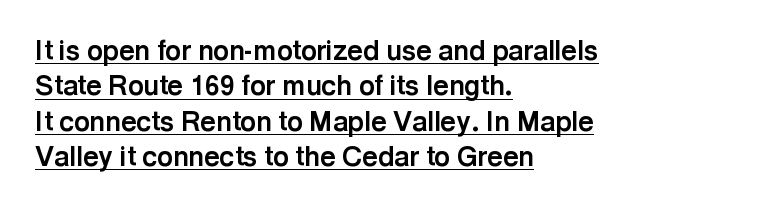
Bold? Absolutely — the strokes are thick and heavy. This is underlined copy, the kind a proofreader might mark for attention. The type is set solid horizontally, with unmodified tracking. Nope, not italic — everything's standing straight. Compared with a centered layout, this one pins lines to the left instead. What's the leading like? Ordinary, nothing unusual.
